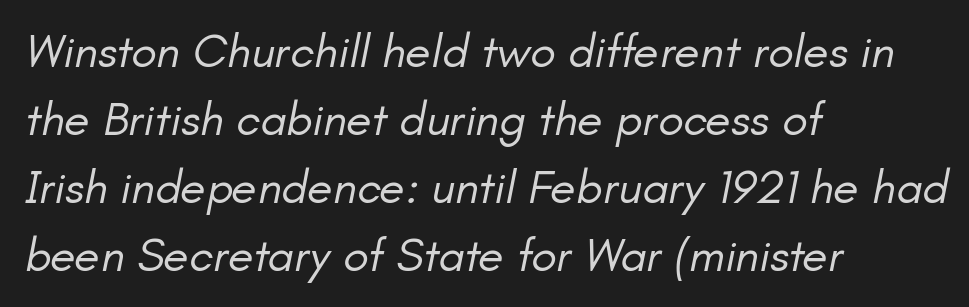
Q: Is the text bold? A: No.
Q: Is the text italic (slanted)? A: Yes, it leans right by about 11 degrees.
Q: Is the text underlined? A: No.
Q: How is the paragraph aligned? A: Left-aligned.
Q: Is the spacing between letters normal or unusually wide? A: Normal.
Q: Is the spacing between lines tight, normal or loose? A: Normal.
Q: Width (condensed, normal, or wide)? A: Normal.
Q: Stroke contrast? A: Low.
Q: x-height? A: Small.
Q: Monospaced? A: No.
